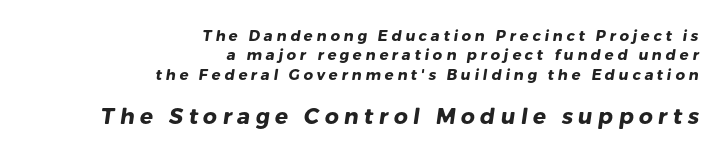
Substantial extra tracking has been applied to these lines. Decoration check: the copy has no underline. Block two is the big one; block one sits smaller above it. The rag falls on the left side of this text block. Strokes here are thick enough to call this a true bold.
